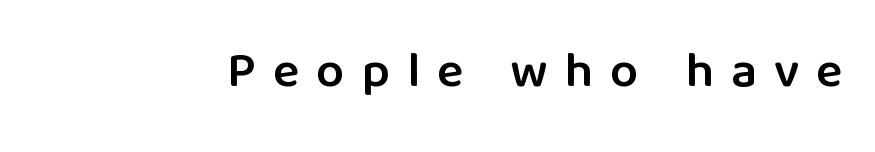
The image shows 50 px semibold sans-serif type, upright; set unusually wide letter spacing (+0.34 em), not underlined; low stroke contrast and a medium x-height.
